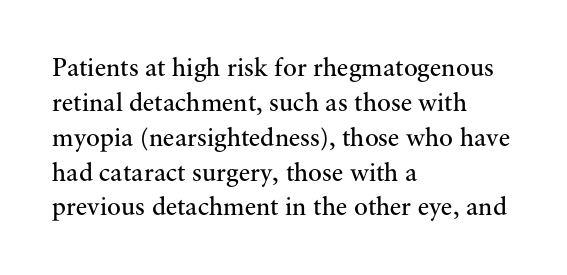
The strip under each line holds only bare page. Short note: letters normally spaced. The axis of the letterforms is exactly vertical. Line spacing here is normal. The rendering anchors every line to the left-hand side.
